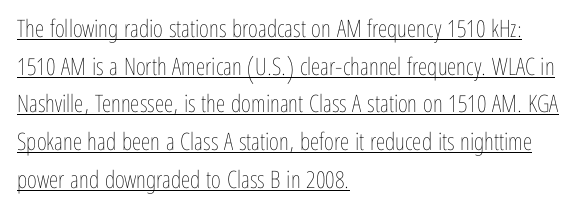
These lines stack with their left ends in a neat column. Italic: no, the glyphs are upright roman. Regular leading. The string is rendered with underlining switched on. The characters are drawn with everyday or finer stroke widths.
